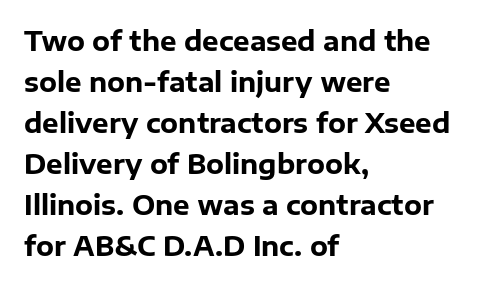
Q: Is the text bold? A: Yes.
Q: Is the text italic (slanted)? A: No, it is upright.
Q: Is the text underlined? A: No.
Q: How is the paragraph aligned? A: Left-aligned.
Q: Is the spacing between letters normal or unusually wide? A: Normal.
Q: Is the spacing between lines tight, normal or loose? A: Normal.
